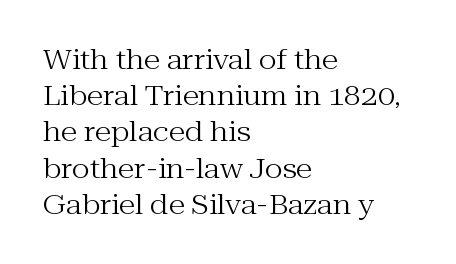
Q: Is the text bold? A: No.
Q: Is the text italic (slanted)? A: No, it is upright.
Q: Is the text underlined? A: No.
Q: How is the paragraph aligned? A: Left-aligned.
Q: Is the spacing between letters normal or unusually wide? A: Normal.
Q: Is the spacing between lines tight, normal or loose? A: Normal.
